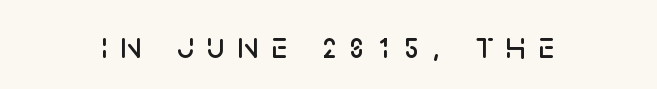
The image shows 38 px sans-serif type, upright; set centered, unusually wide letter spacing (+0.35 em), not underlined; low stroke contrast and a large x-height.
